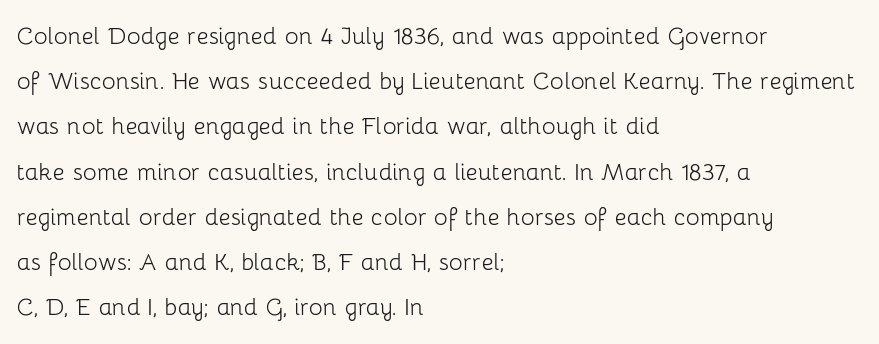
The image shows 29 px light sans-serif type, upright; set left-aligned, normal line spacing (1.56x), normal letter spacing, not underlined; low stroke contrast and a medium x-height.
